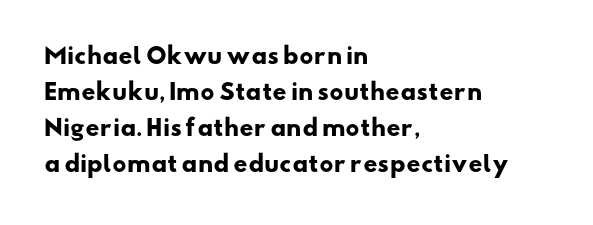
{"bold": "yes", "underline": "no", "align": "left", "line_spacing": "normal", "line_spacing_ratio": 1.64, "letter_spacing": "normal", "letter_spacing_em": 0.0, "glyph_px": 22}
